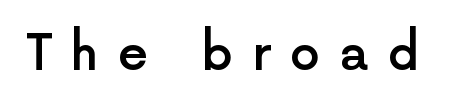
Q: Is the text bold? A: Semi-bold.
Q: Is the text italic (slanted)? A: No, it is upright.
Q: Is the typeface a serif or a sans-serif typeface? A: Sans-serif.
Q: Is the text underlined? A: No.
Q: Is the spacing between letters normal or unusually wide? A: Unusually wide.
Q: Width (condensed, normal, or wide)? A: Normal.
Q: x-height? A: Medium.
Q: Monospaced? A: No.
